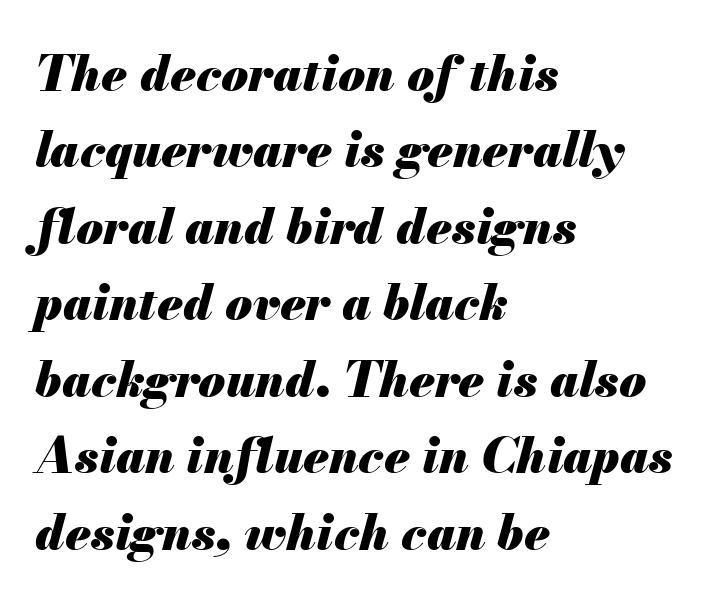
Q: Is the text bold? A: Yes.
Q: Is the text italic (slanted)? A: Yes, it leans right by about 13 degrees.
Q: Is the text underlined? A: No.
Q: How is the paragraph aligned? A: Left-aligned.
Q: Is the spacing between letters normal or unusually wide? A: Normal.
Q: Is the spacing between lines tight, normal or loose? A: Normal.
Q: Width (condensed, normal, or wide)? A: Normal.
Q: Stroke contrast? A: Medium.
Q: x-height? A: Small.
Q: Monospaced? A: No.
